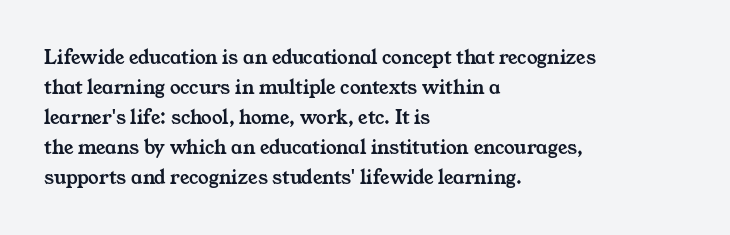
Q: Is the text underlined? A: No.
Q: How is the paragraph aligned? A: Left-aligned.
Q: Is the spacing between letters normal or unusually wide? A: Normal.
Q: Is the spacing between lines tight, normal or loose? A: Normal.
